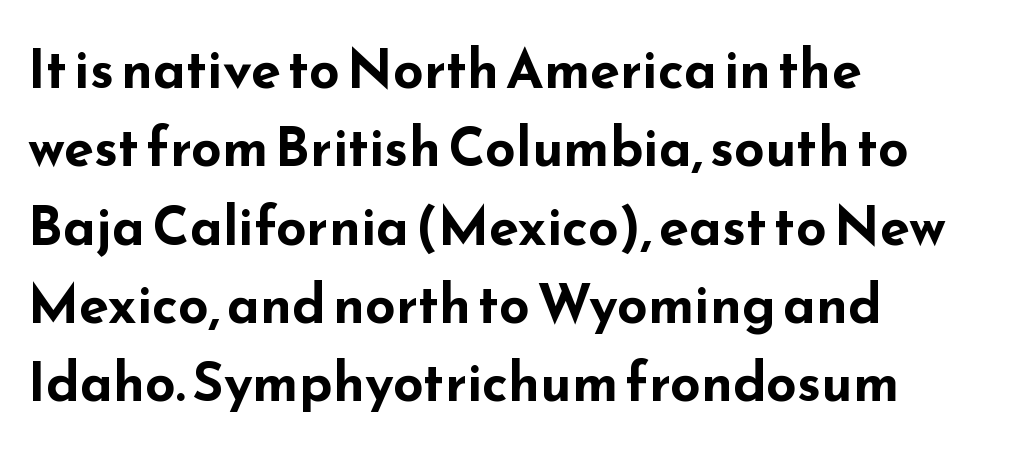
You'd pick this weight for a headline — it's a proper bold. The lettering stays uniformly vertical, giving the passage a roman look. There is no visible air inserted between adjacent glyphs. Interline gaps are of average width in this sample.
